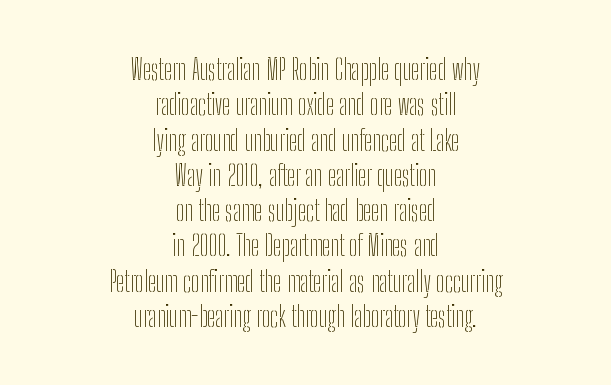
Q: Is the text bold? A: No.
Q: Is the text italic (slanted)? A: No, it is upright.
Q: Is the typeface a serif or a sans-serif typeface? A: Sans-serif.
Q: Is the text underlined? A: No.
Q: How is the paragraph aligned? A: Centered.
Q: Is the spacing between letters normal or unusually wide? A: Normal.
Q: Is the spacing between lines tight, normal or loose? A: Normal.
Q: Width (condensed, normal, or wide)? A: Condensed.
Q: Stroke contrast? A: Low.
Q: x-height? A: Medium.
Q: Monospaced? A: No.
